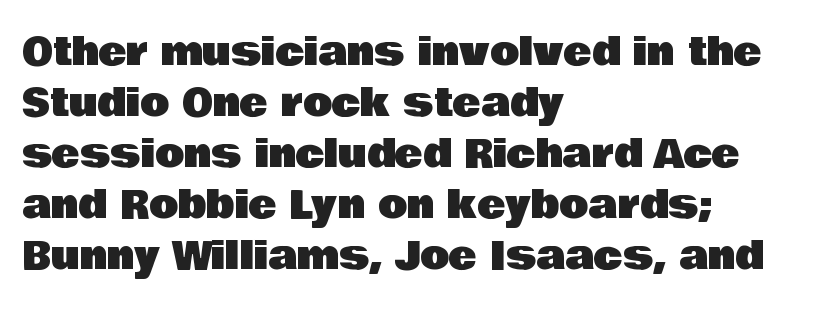
The image shows 38 px sans-serif type, upright; set left-aligned, normal line spacing (1.34x), normal letter spacing, not underlined; low stroke contrast and a large x-height.
